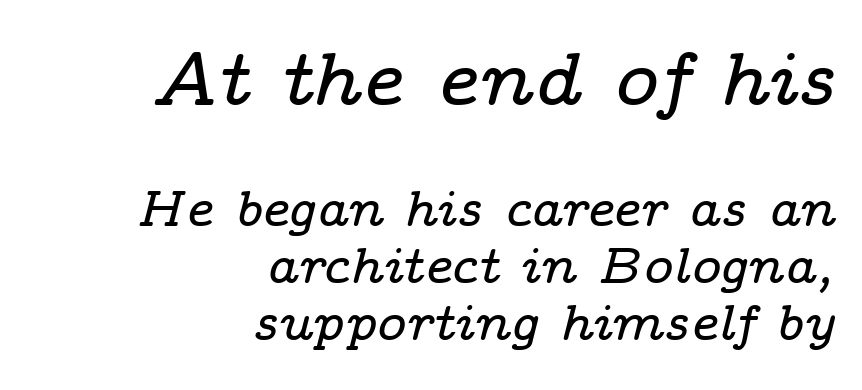
Q: Is the text italic (slanted)? A: Yes, it leans right by about 14 degrees.
Q: Is the typeface a serif or a sans-serif typeface? A: Serif.
Q: Is the text underlined? A: No.
Q: How is the paragraph aligned? A: Right-aligned.
Q: Is the spacing between letters normal or unusually wide? A: Normal.
Q: Is the spacing between lines tight, normal or loose? A: Tight.
Q: Which block of text is set in a larger size, the first (top) or the second (bottom)? A: The first (top) one.
Q: Width (condensed, normal, or wide)? A: Wide.
Q: Stroke contrast? A: Low.
Q: x-height? A: Medium.
Q: Monospaced? A: No.
